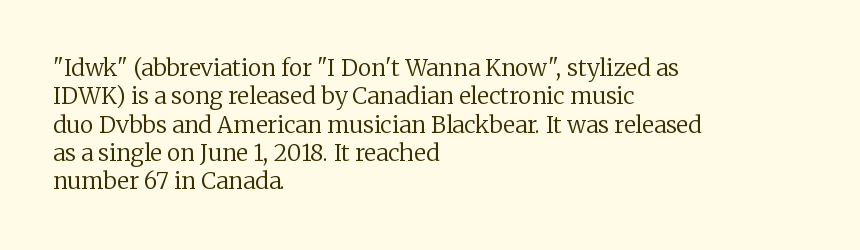
{"italic": "no", "bold": "no", "underline": "no", "align": "left", "line_spacing_ratio": 1.23, "letter_spacing": "normal", "letter_spacing_em": 0.0, "glyph_px": 23}
